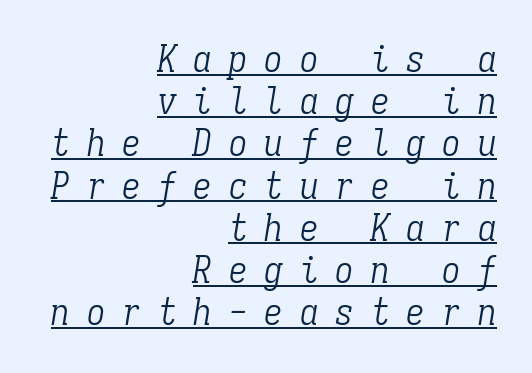
Q: Is the text bold? A: No.
Q: Is the text italic (slanted)? A: Yes, it leans right by about 9 degrees.
Q: Is the typeface a serif or a sans-serif typeface? A: Serif.
Q: Is the text underlined? A: Yes.
Q: How is the paragraph aligned? A: Right-aligned.
Q: Is the spacing between letters normal or unusually wide? A: Unusually wide.
Q: Is the spacing between lines tight, normal or loose? A: Tight.
Q: Width (condensed, normal, or wide)? A: Condensed.
Q: Stroke contrast? A: Low.
Q: x-height? A: Medium.
Q: Monospaced? A: Yes.
